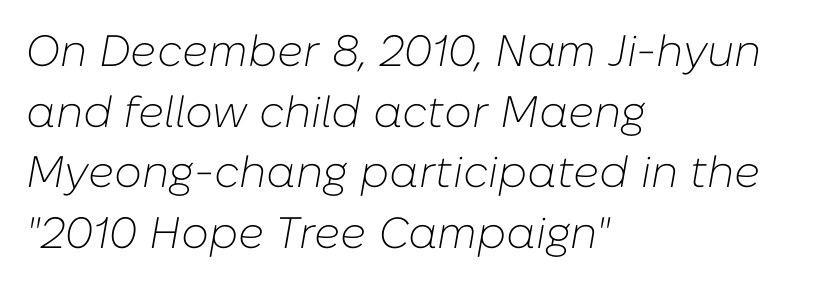
The image shows 44 px light type, italic (leaning right); set left-aligned, normal line spacing (1.38x), normal letter spacing, not underlined; low stroke contrast and a medium x-height.
